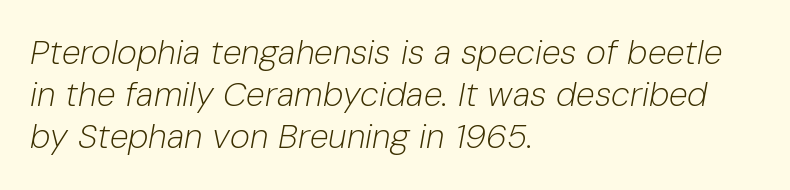
The image shows 34 px light type, italic (leaning right); set left-aligned, line spacing 1.24x, normal letter spacing, not underlined; low stroke contrast and a medium x-height.
